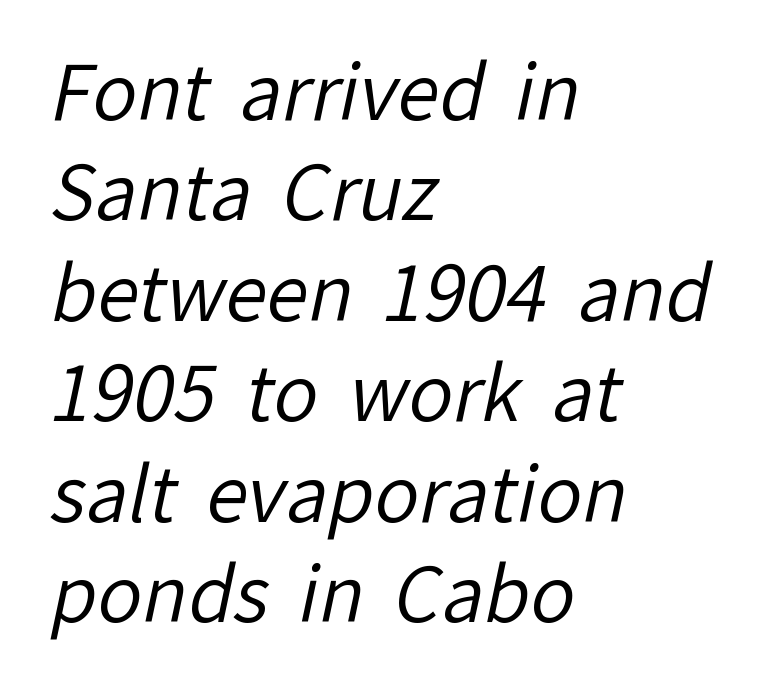
The designer went with a sans here, leaving each stem footless. What's the leading like? Ordinary, nothing unusual. The letters advance in unequal steps, a hallmark of proportional type. Each line starts at the same left margin while the right side varies. Beneath every word, the page is bare. Here the glyphs are tracked normally, forming tight word shapes.
